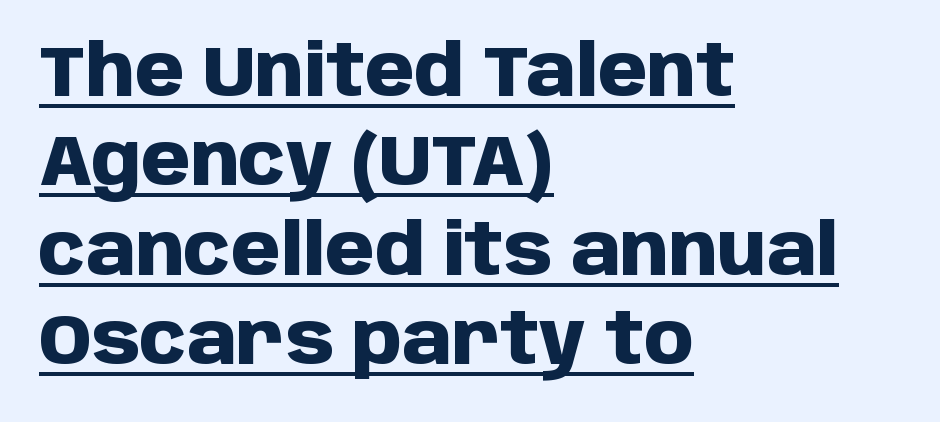
Check where the strokes stop: nothing finishes them off — pure sans. The font's upright variant was chosen for this text. This sample has the flowing, uneven cadence of proportional lettering. Horizontal bands of white between lines are of average thickness. This sample carries an underscore along the baseline area.
